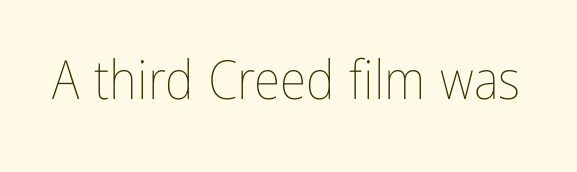
Default kerning and tracking; the words read as compact shapes. This sample uses an upright cut, with every glyph sitting square on the baseline. On a weight scale, this lands at 450 or below. Note the varied advance widths — an 'i' is clearly narrower than an 'm'. Has an underline been added? It has not.
